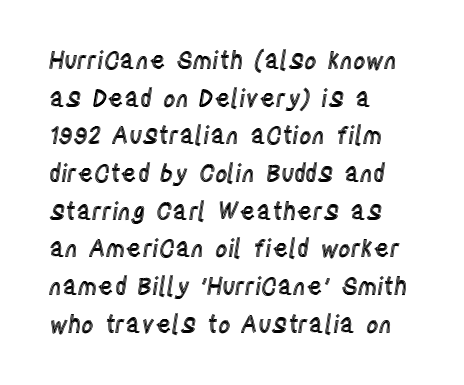
Q: Is the text italic (slanted)? A: Yes.
Q: Is the text underlined? A: No.
Q: How is the paragraph aligned? A: Left-aligned.
Q: Is the spacing between letters normal or unusually wide? A: Normal.
Q: Is the spacing between lines tight, normal or loose? A: Normal.
